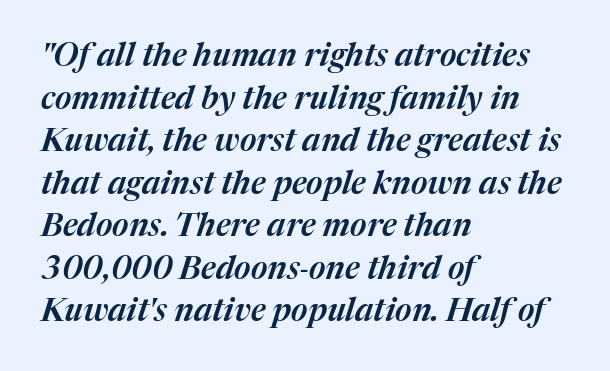
The image shows 32 px text type, italic (leaning right); set left-aligned, normal line spacing (1.33x), normal letter spacing, not underlined; medium stroke contrast and a medium x-height.
